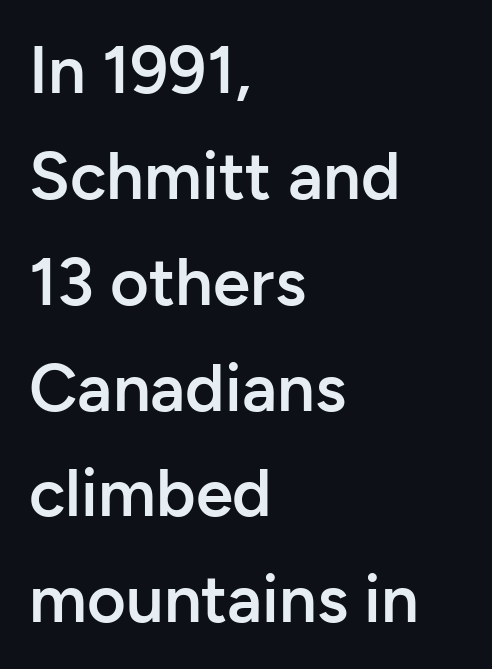
{"serif": "no", "italic": "no", "bold": "semi", "weight": "semibold", "width": "normal", "stroke_contrast": "low", "x_height": "medium", "monospaced": "no", "underline": "no", "align": "left", "line_spacing": "normal", "line_spacing_ratio": 1.58, "letter_spacing": "normal", "letter_spacing_em": 0.0, "glyph_px": 67}
